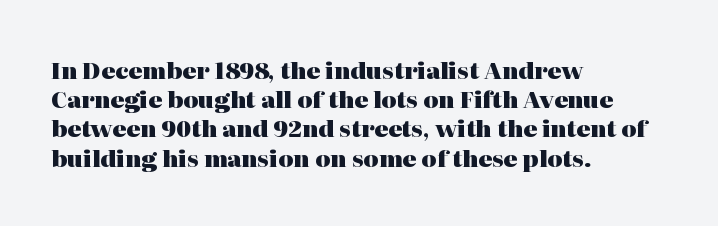
Is the block centered? No — it sits flush against the left margin. Strong, thick strokes mark this as bold type. Plain, unruled lines of type. Nothing unusual about the tracking: characters are spaced as the font intends. When letters stand straight like this, we call the style roman or upright. One glance says typical: line gaps are just what's usual.
